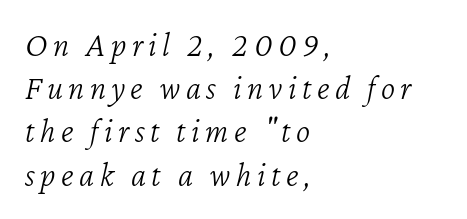
Q: Is the text bold? A: No.
Q: Is the text italic (slanted)? A: Yes, it leans right by about 12 degrees.
Q: Is the text underlined? A: No.
Q: How is the paragraph aligned? A: Left-aligned.
Q: Is the spacing between lines tight, normal or loose? A: Normal.
Q: Width (condensed, normal, or wide)? A: Normal.
Q: Stroke contrast? A: Low.
Q: x-height? A: Medium.
Q: Monospaced? A: No.
